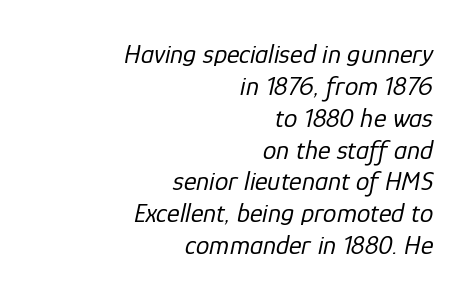
{"italic": "yes", "lean": "right", "slant_degrees": 12, "bold": "no", "underline": "no", "align": "right", "line_spacing_ratio": 1.18, "letter_spacing": "normal", "letter_spacing_em": 0.0, "glyph_px": 27}
